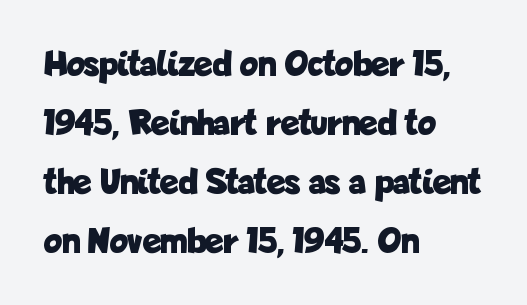
The image shows 38 px bold, condensed sans-serif type, upright; set left-aligned, normal line spacing (1.55x), normal letter spacing, not underlined; low stroke contrast and a medium x-height.
